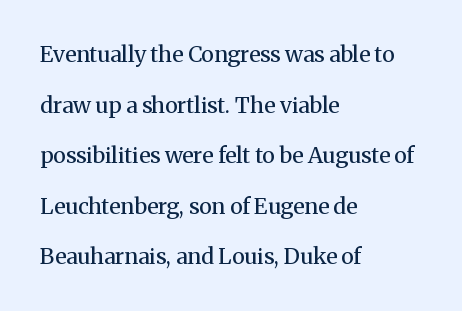
Widely set lines give the paragraph a tall, airy silhouette. Words float on clear page, feet unadorned. This is roman type, the default non-slanted kind. The passage shown is not bold in any degree.
